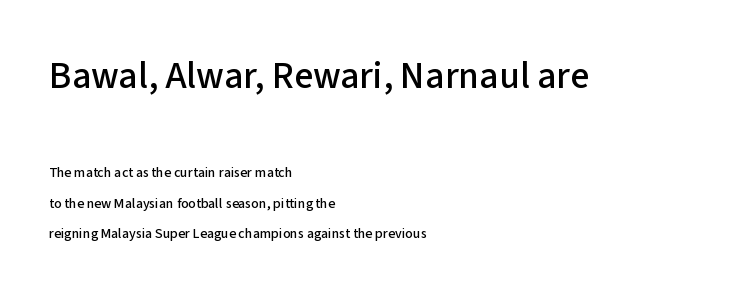
Q: Is the text italic (slanted)? A: No, it is upright.
Q: Is the typeface a serif or a sans-serif typeface? A: Sans-serif.
Q: Is the text underlined? A: No.
Q: How is the paragraph aligned? A: Left-aligned.
Q: Is the spacing between letters normal or unusually wide? A: Normal.
Q: Is the spacing between lines tight, normal or loose? A: Loose.
Q: Which block of text is set in a larger size, the first (top) or the second (bottom)? A: The first (top) one.
Q: Width (condensed, normal, or wide)? A: Normal.
Q: Stroke contrast? A: Low.
Q: x-height? A: Medium.
Q: Monospaced? A: No.
